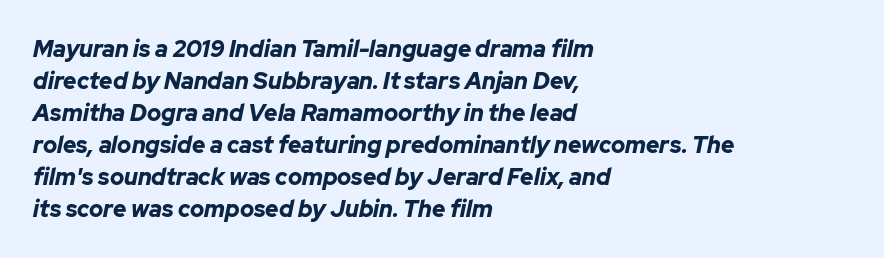
Rows of type keep a routine distance in the vertical direction. Compared with ordinary roman type, these characters are visibly tilted. Bold? Absolutely — the strokes are thick and heavy. The passage shown is not underscored anywhere.
